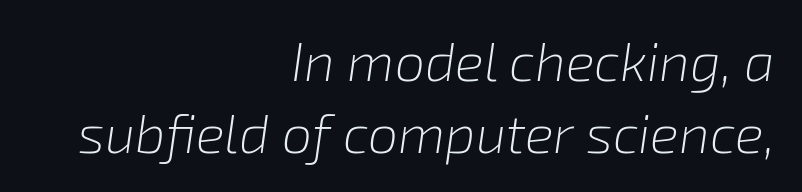
The image shows 54 px light type, italic (leaning right); set right-aligned, normal line spacing (1.33x), normal letter spacing, not underlined; low stroke contrast and a medium x-height.
